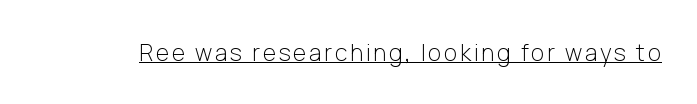
{"italic": "no", "bold": "no", "underline": "yes", "glyph_px": 23}
